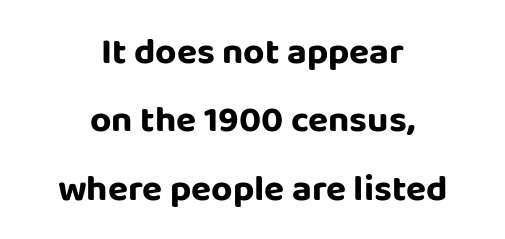
{"serif": "no", "italic": "no", "bold": "yes", "weight": "bold", "width": "normal", "stroke_contrast": "low", "x_height": "large", "monospaced": "no", "underline": "no", "align": "center", "line_spacing_ratio": 1.85, "letter_spacing": "normal", "letter_spacing_em": 0.0, "glyph_px": 37}
